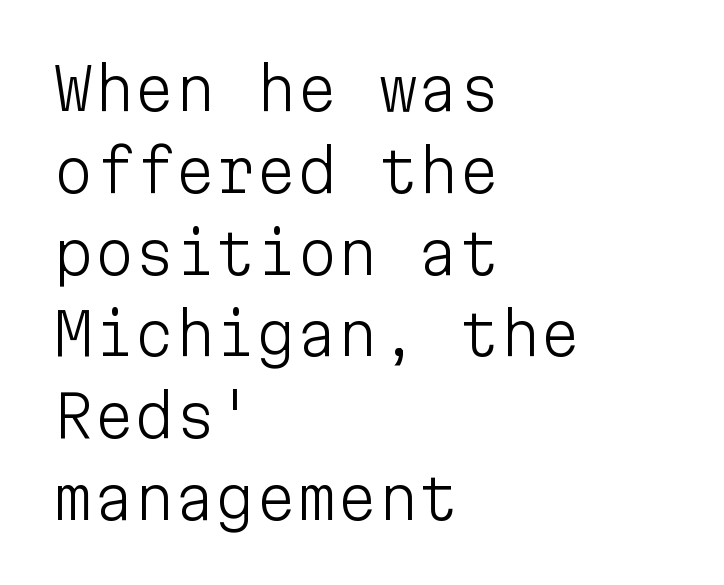
Q: Is the text bold? A: No.
Q: Is the text italic (slanted)? A: No, it is upright.
Q: Is the typeface a serif or a sans-serif typeface? A: Sans-serif.
Q: Is the text underlined? A: No.
Q: How is the paragraph aligned? A: Left-aligned.
Q: Is the spacing between letters normal or unusually wide? A: Normal.
Q: Is the spacing between lines tight, normal or loose? A: Normal.
Q: Width (condensed, normal, or wide)? A: Normal.
Q: Stroke contrast? A: Low.
Q: x-height? A: Medium.
Q: Monospaced? A: Yes.
